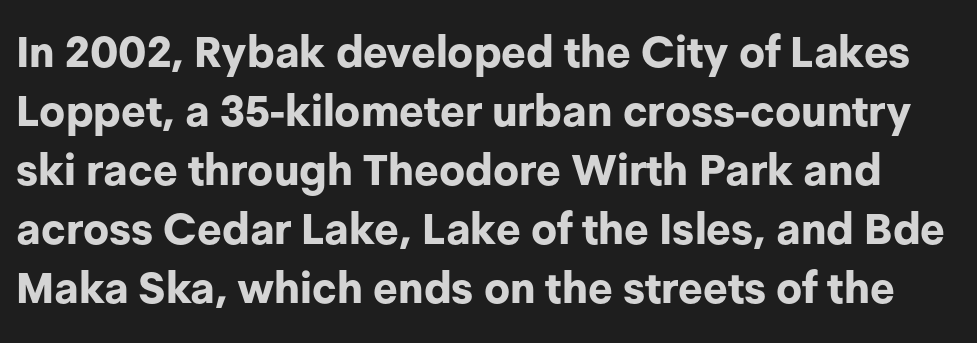
Q: Is the text bold? A: Yes.
Q: Is the text italic (slanted)? A: No, it is upright.
Q: Is the typeface a serif or a sans-serif typeface? A: Sans-serif.
Q: Is the text underlined? A: No.
Q: Is the spacing between letters normal or unusually wide? A: Normal.
Q: Is the spacing between lines tight, normal or loose? A: Normal.
Q: Width (condensed, normal, or wide)? A: Normal.
Q: Stroke contrast? A: Low.
Q: x-height? A: Medium.
Q: Monospaced? A: No.
